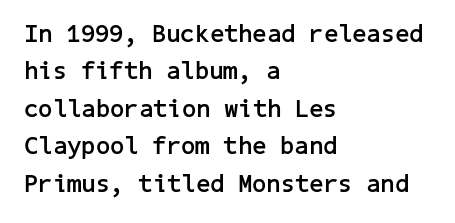
{"italic": "no", "bold": "yes", "underline": "no", "align": "left", "line_spacing": "normal", "line_spacing_ratio": 1.5, "letter_spacing": "normal", "letter_spacing_em": 0.0, "glyph_px": 25}
